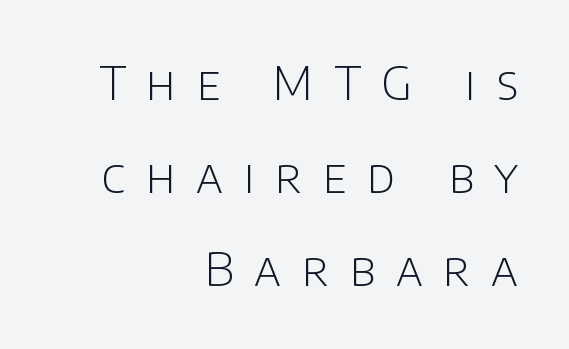
The image shows 47 px light sans-serif type, upright; set right-aligned, loose line spacing (1.98x), unusually wide letter spacing (+0.44 em), not underlined; low stroke contrast and a large x-height.
